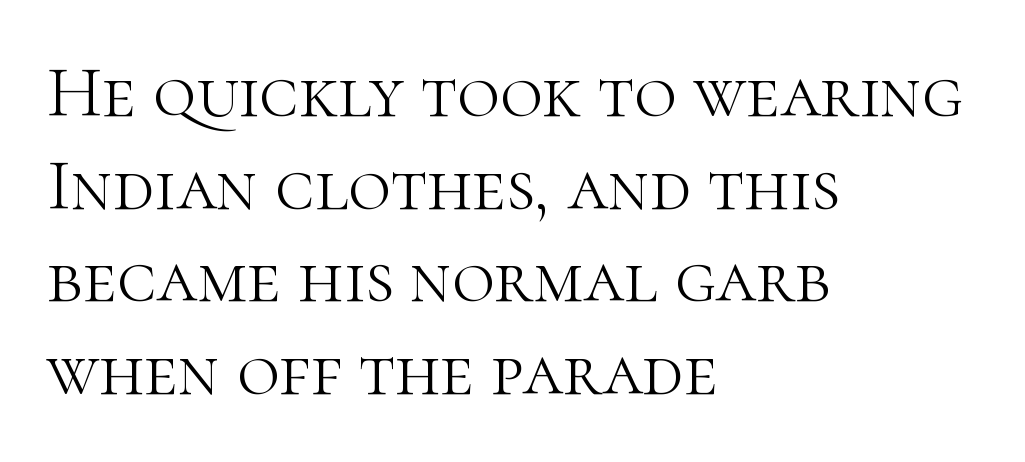
Q: Is the text bold? A: No.
Q: Is the text italic (slanted)? A: No, it is upright.
Q: Is the typeface a serif or a sans-serif typeface? A: Serif.
Q: Is the text underlined? A: No.
Q: How is the paragraph aligned? A: Left-aligned.
Q: Is the spacing between letters normal or unusually wide? A: Normal.
Q: Is the spacing between lines tight, normal or loose? A: Normal.
Q: Width (condensed, normal, or wide)? A: Normal.
Q: Stroke contrast? A: High.
Q: x-height? A: Medium.
Q: Monospaced? A: No.
